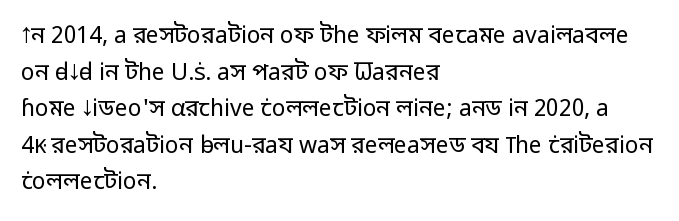
The image shows 23 px text type, upright; set left-aligned, normal line spacing (1.59x), normal letter spacing, not underlined.
